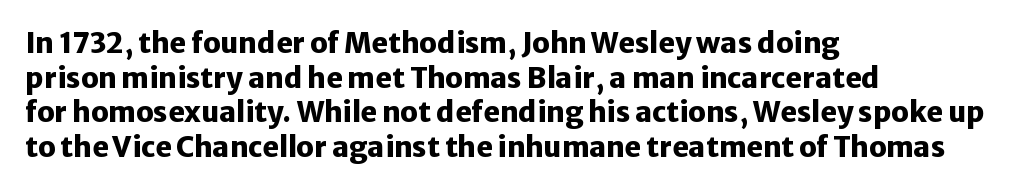
{"serif": "no", "italic": "no", "bold": "yes", "weight": "heavy", "width": "normal", "stroke_contrast": "low", "x_height": "medium", "monospaced": "no", "underline": "no", "align": "left", "line_spacing_ratio": 1.24, "letter_spacing": "normal", "letter_spacing_em": 0.0, "glyph_px": 28}
